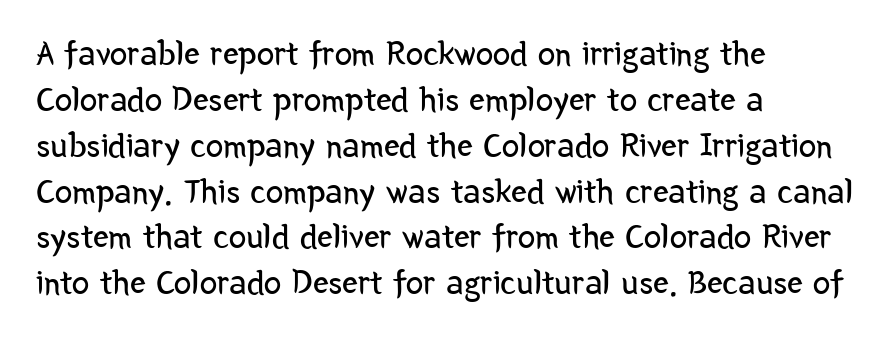
Q: Is the text bold? A: No.
Q: Is the text italic (slanted)? A: No, it is upright.
Q: Is the typeface a serif or a sans-serif typeface? A: Sans-serif.
Q: Is the text underlined? A: No.
Q: How is the paragraph aligned? A: Left-aligned.
Q: Is the spacing between letters normal or unusually wide? A: Normal.
Q: Is the spacing between lines tight, normal or loose? A: Normal.
Q: Width (condensed, normal, or wide)? A: Condensed.
Q: Stroke contrast? A: Low.
Q: x-height? A: Medium.
Q: Monospaced? A: No.
